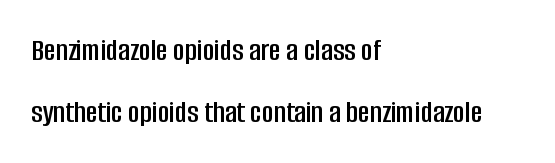
{"serif": "no", "italic": "no", "width": "condensed", "stroke_contrast": "low", "x_height": "large", "monospaced": "no", "underline": "no", "align": "left", "line_spacing": "loose", "line_spacing_ratio": 1.93, "letter_spacing": "normal", "letter_spacing_em": 0.0, "glyph_px": 32}
